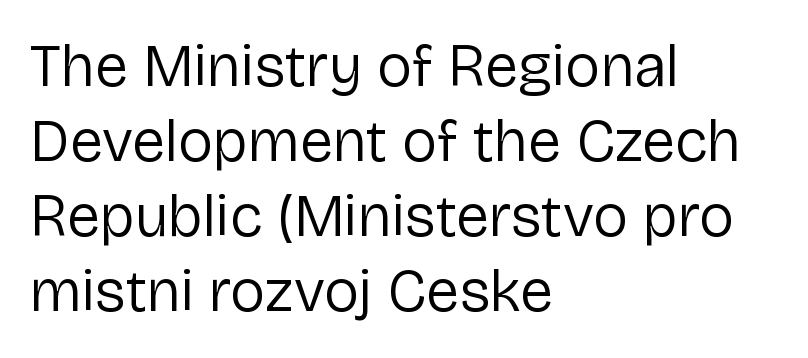
{"serif": "no", "italic": "no", "bold": "no", "weight": "regular", "width": "normal", "stroke_contrast": "low", "x_height": "medium", "monospaced": "no", "underline": "no", "align": "left", "line_spacing": "normal", "line_spacing_ratio": 1.25, "letter_spacing": "normal", "letter_spacing_em": 0.0, "glyph_px": 60}
